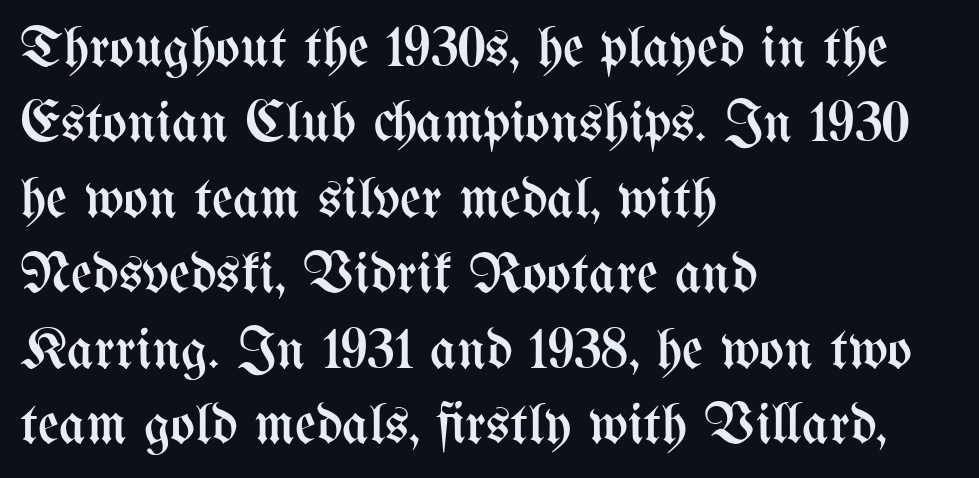
The image shows 58 px regular-weight, condensed type, upright; set left-aligned, normal line spacing (1.3x), normal letter spacing, not underlined; medium stroke contrast and a medium x-height.
